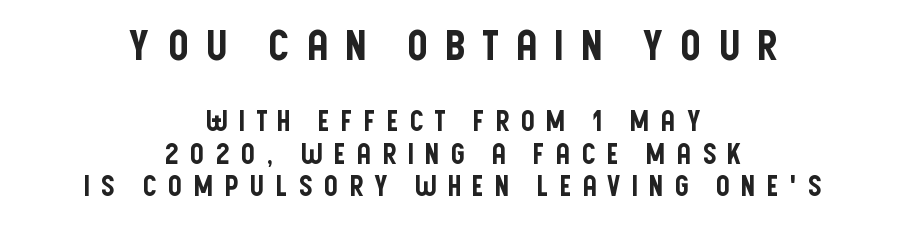
Q: Is the text italic (slanted)? A: No, it is upright.
Q: Is the typeface a serif or a sans-serif typeface? A: Sans-serif.
Q: Is the text underlined? A: No.
Q: How is the paragraph aligned? A: Centered.
Q: Is the spacing between letters normal or unusually wide? A: Unusually wide.
Q: Which block of text is set in a larger size, the first (top) or the second (bottom)? A: The first (top) one.
Q: Width (condensed, normal, or wide)? A: Condensed.
Q: Stroke contrast? A: Low.
Q: x-height? A: Large.
Q: Monospaced? A: No.
